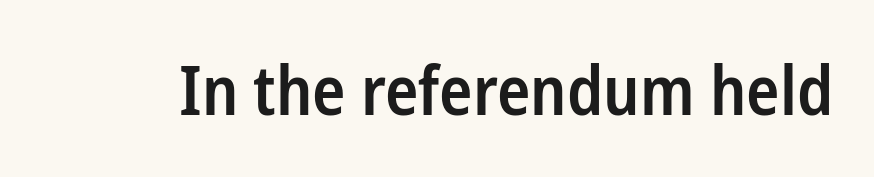
{"serif": "no", "italic": "no", "bold": "semi", "weight": "semibold", "width": "condensed", "stroke_contrast": "low", "x_height": "medium", "monospaced": "no", "underline": "no", "letter_spacing": "normal", "letter_spacing_em": 0.0, "glyph_px": 69}
